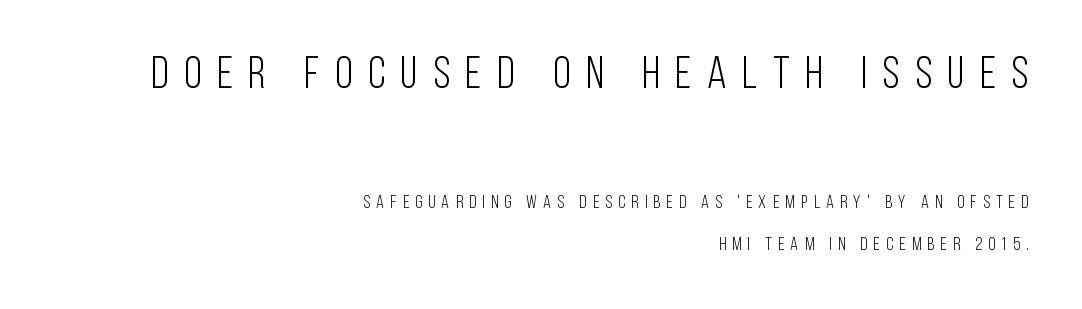
Q: Is the text bold? A: No.
Q: Is the text italic (slanted)? A: No, it is upright.
Q: Is the typeface a serif or a sans-serif typeface? A: Sans-serif.
Q: Is the text underlined? A: No.
Q: How is the paragraph aligned? A: Right-aligned.
Q: Is the spacing between letters normal or unusually wide? A: Unusually wide.
Q: Is the spacing between lines tight, normal or loose? A: Loose.
Q: Which block of text is set in a larger size, the first (top) or the second (bottom)? A: The first (top) one.
Q: Width (condensed, normal, or wide)? A: Condensed.
Q: Stroke contrast? A: Low.
Q: x-height? A: Large.
Q: Monospaced? A: No.
